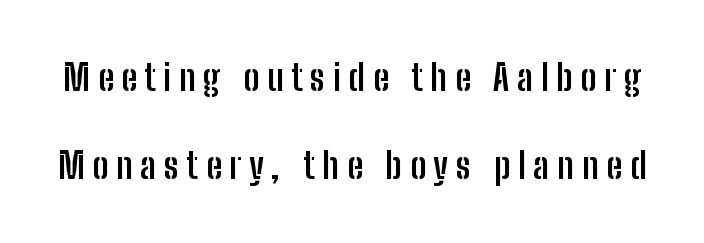
Each new line begins a long way beneath the previous one. A typesetter would call this proportional, since set widths differ per character. The face used here is rendered with a markedly widened letterfit. The font family rendered here belongs to the sans-serif group. Check the space under the baseline: it is left empty. Weight check: bold — yes, fully.
